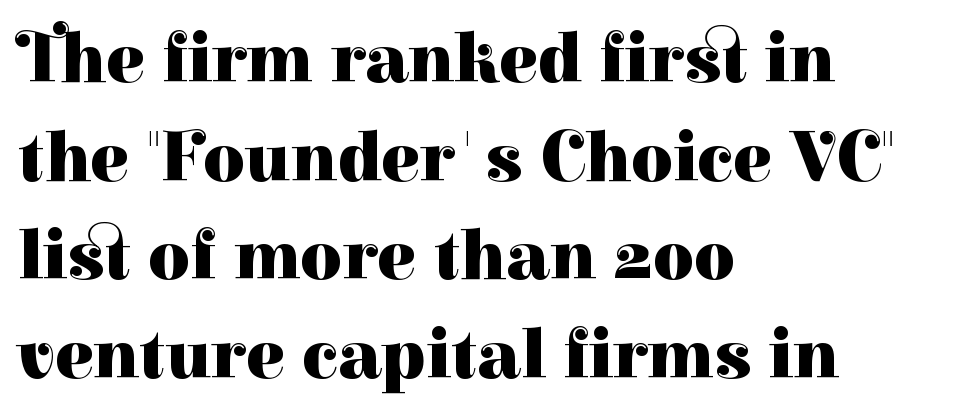
Q: Is the text bold? A: Yes.
Q: Is the text italic (slanted)? A: No, it is upright.
Q: Is the typeface a serif or a sans-serif typeface? A: Serif.
Q: Is the text underlined? A: No.
Q: How is the paragraph aligned? A: Left-aligned.
Q: Is the spacing between letters normal or unusually wide? A: Normal.
Q: Is the spacing between lines tight, normal or loose? A: Normal.
Q: Width (condensed, normal, or wide)? A: Normal.
Q: Stroke contrast? A: High.
Q: x-height? A: Medium.
Q: Monospaced? A: No.
